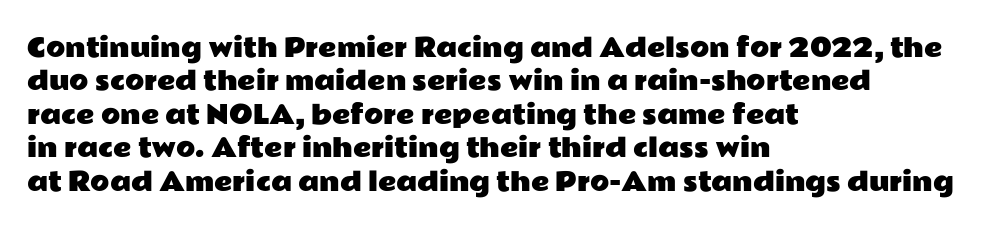
Students, observe: this is what conventionally led text looks like. Observe the ordinary spacing: letters are neighbours, not strangers. Designer's note — italics off, roman on. The specimen omits any rule beneath the text block's lines.
